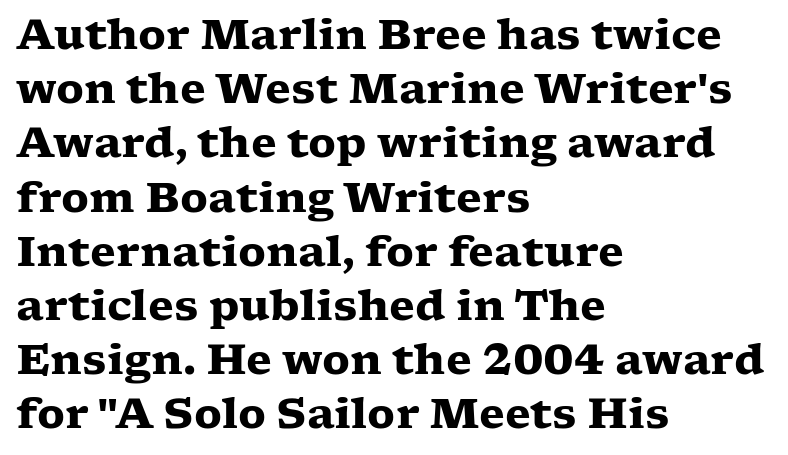
The image shows 42 px heavy, wide serif type, upright; set left-aligned, normal line spacing (1.29x), normal letter spacing, not underlined; low stroke contrast and a medium x-height.
